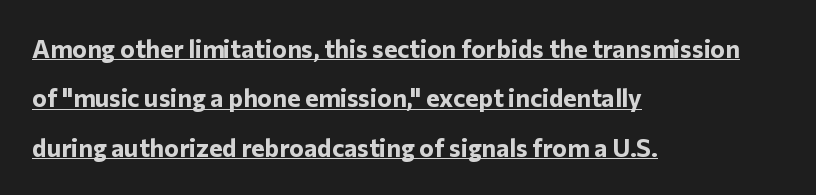
{"italic": "no", "bold": "yes", "underline": "yes", "align": "left", "line_spacing": "loose", "line_spacing_ratio": 1.98, "letter_spacing": "normal", "letter_spacing_em": 0.0, "glyph_px": 25}
